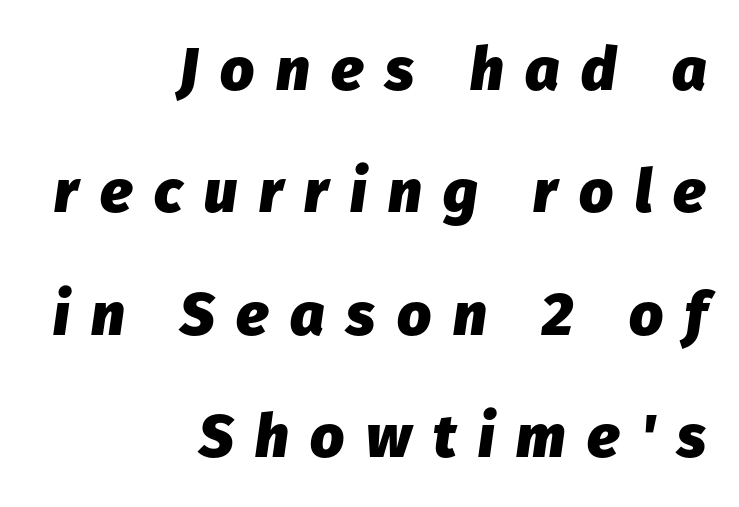
The image shows 60 px heavy type, italic (leaning right); set right-aligned, loose line spacing (2.04x), unusually wide letter spacing (+0.36 em), not underlined; low stroke contrast and a medium x-height.
